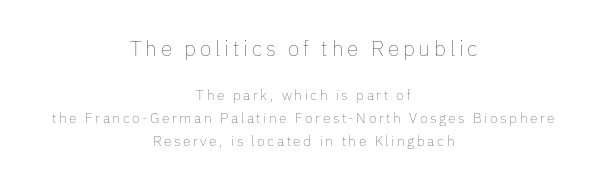
The image shows 21 px text type, upright; set centered, normal line spacing (1.64x), not underlined; the first (top) block is 1.5x larger.
